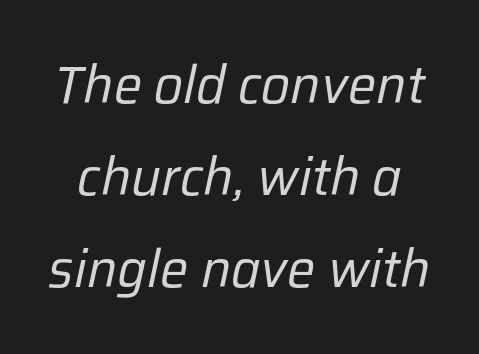
The image shows 53 px regular-weight type, italic (leaning right); set line spacing 1.74x, normal letter spacing, not underlined; low stroke contrast and a medium x-height.
